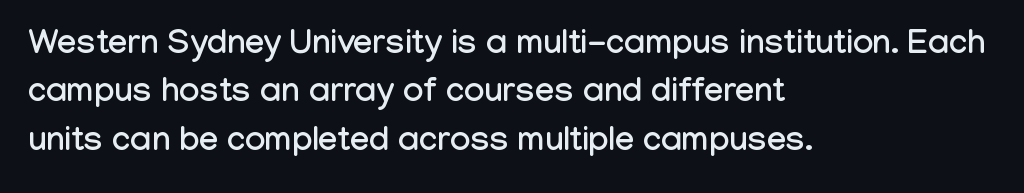
The image shows 34 px condensed sans-serif type, upright; set left-aligned, normal line spacing (1.42x), normal letter spacing, not underlined; low stroke contrast and a medium x-height.
